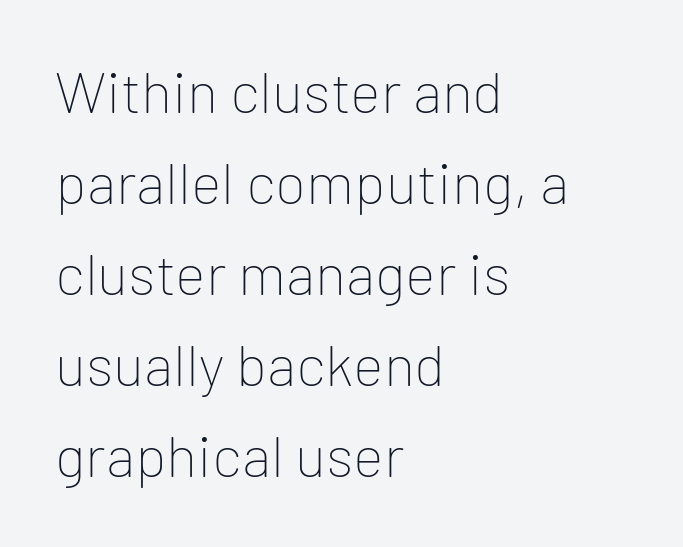
The image shows 58 px thin sans-serif type, upright; set left-aligned, normal line spacing (1.57x), normal letter spacing, not underlined; low stroke contrast and a medium x-height.
